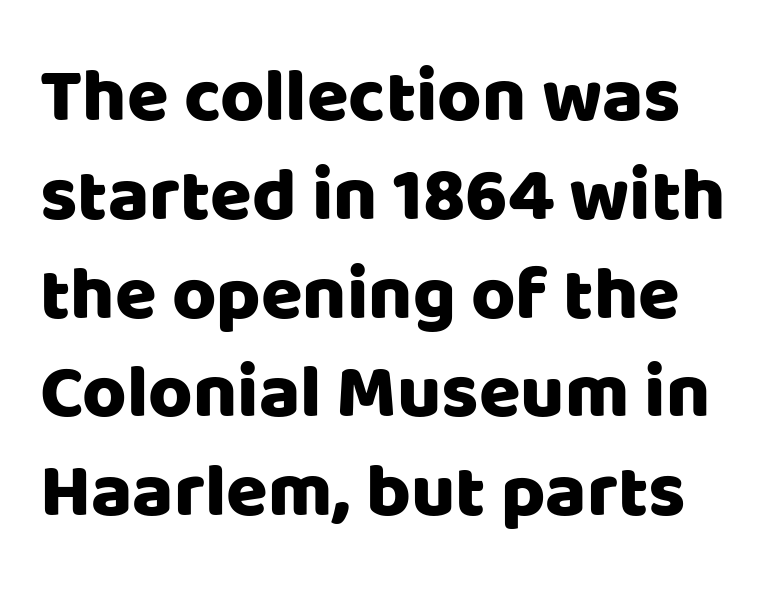
The image shows 76 px sans-serif type, upright; set normal line spacing (1.3x), normal letter spacing, not underlined; low stroke contrast and a large x-height.
